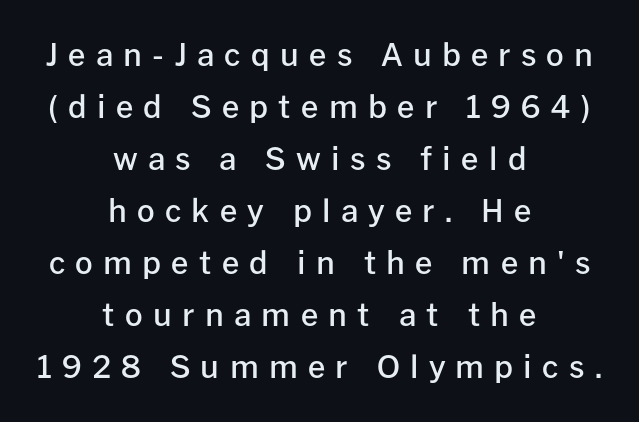
{"serif": "no", "italic": "no", "bold": "semi", "weight": "semibold", "width": "normal", "stroke_contrast": "low", "x_height": "medium", "monospaced": "no", "underline": "no", "align": "center", "line_spacing": "normal", "line_spacing_ratio": 1.68, "letter_spacing": "wide", "letter_spacing_em": 0.33, "glyph_px": 31}
